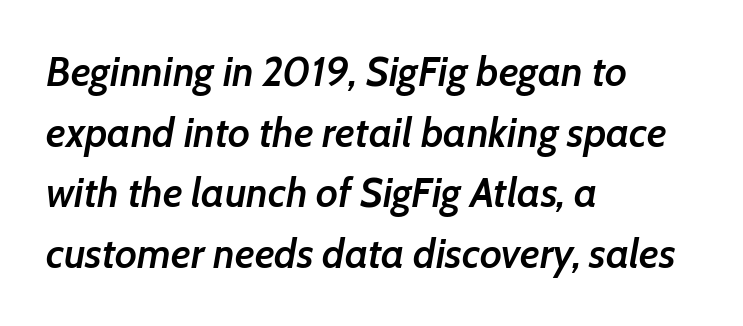
Q: Is the text bold? A: Semi-bold.
Q: Is the text italic (slanted)? A: Yes, it leans right by about 7 degrees.
Q: Is the text underlined? A: No.
Q: How is the paragraph aligned? A: Left-aligned.
Q: Is the spacing between letters normal or unusually wide? A: Normal.
Q: Is the spacing between lines tight, normal or loose? A: Normal.
Q: Width (condensed, normal, or wide)? A: Normal.
Q: Stroke contrast? A: Low.
Q: x-height? A: Medium.
Q: Monospaced? A: No.
